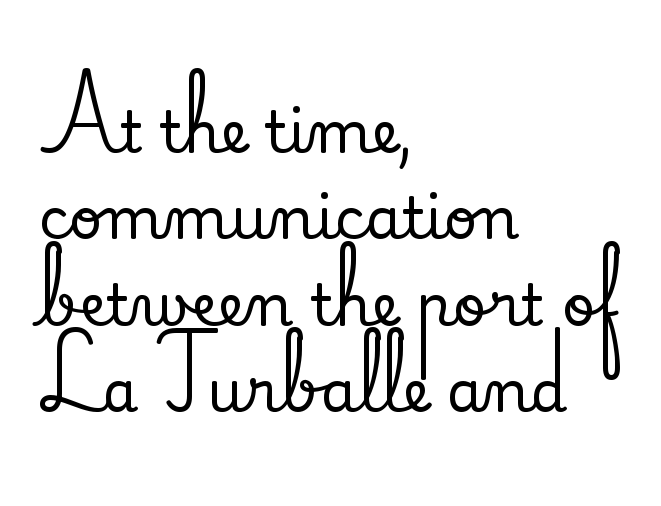
Q: Is the text italic (slanted)? A: No, it is upright.
Q: Is the typeface a serif or a sans-serif typeface? A: Serif.
Q: Is the text underlined? A: No.
Q: How is the paragraph aligned? A: Left-aligned.
Q: Is the spacing between letters normal or unusually wide? A: Normal.
Q: Is the spacing between lines tight, normal or loose? A: Normal.
Q: Width (condensed, normal, or wide)? A: Normal.
Q: Stroke contrast? A: Medium.
Q: x-height? A: Small.
Q: Monospaced? A: No.
